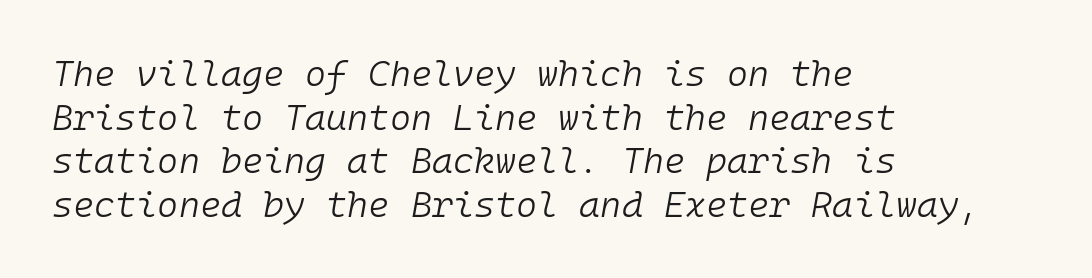
Quick note: italic. Spacing between characters is what you'd get straight out of the box. The typeface has the unassuming heft of standard copy or less. This sample has the even, mechanical cadence of fixed-width lettering. Is the block centered? No — it sits flush against the left margin. The foot of each line stays bare and open.
